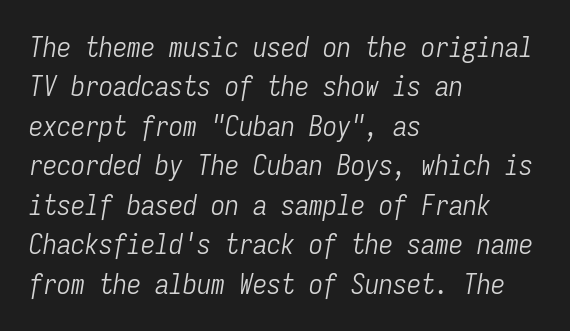
The passage shown is typed in a monospace face where columns stay perfectly aligned. The words here are not underlined. The setting favours the left margin, as ordinary paragraphs usually do. Yep, that's italic — everything's leaning. No letter is thick-stroked: the sample isn't bold. Each word holds together tightly as a unit, with standard inter-letter gaps.
